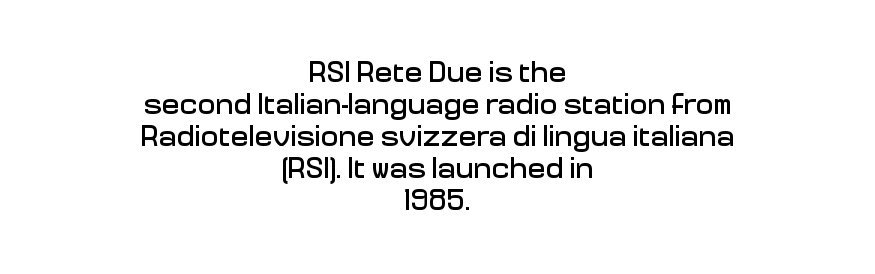
Whoever set this chose condensed vertical rhythm over breathing room. Every character sits straight up, as roman type does. Tracking here is standard; glyphs follow each other at the usual distance. Nobody drew a line under any word here. In CSS terms this would be text-align: center. The rendering uses natural spacing where letterforms have individual widths.
